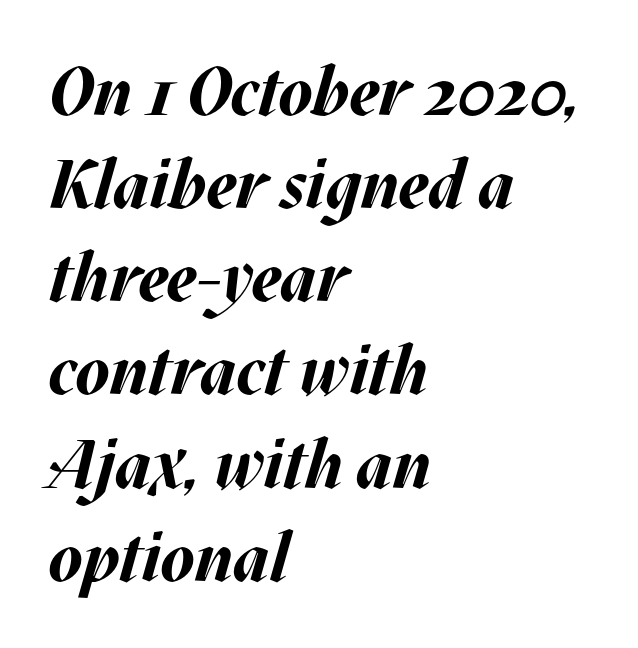
The image shows 68 px bold type, italic (leaning right); set left-aligned, normal line spacing (1.37x), normal letter spacing, not underlined; medium stroke contrast and a large x-height.
